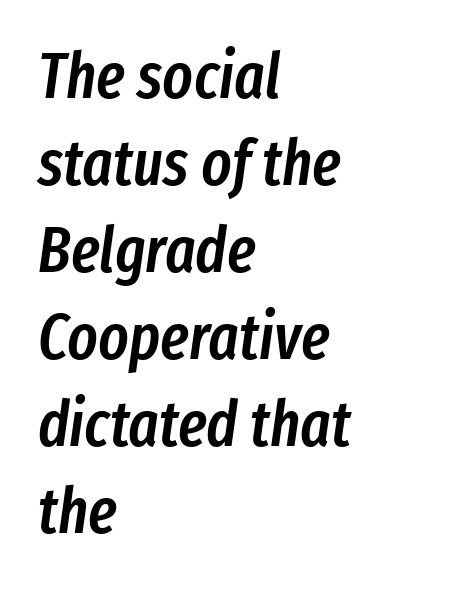
The rendering applies a slant to the glyphs. Does the copy run flush right? No — it runs flush left. Character widths vary here, with narrow letters taking less room than wide ones. Does extra space separate the letters? No, they use regular spacing. Firm but not heavy-handed strokes: this text is semibold.
